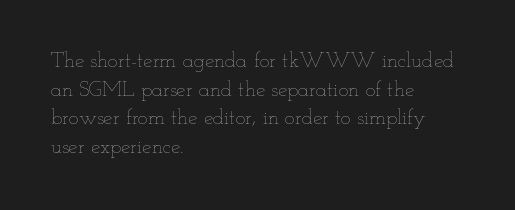
Q: Is the text bold? A: No.
Q: Is the text italic (slanted)? A: No, it is upright.
Q: Is the text underlined? A: No.
Q: How is the paragraph aligned? A: Left-aligned.
Q: Is the spacing between letters normal or unusually wide? A: Normal.
Q: Is the spacing between lines tight, normal or loose? A: Normal.
